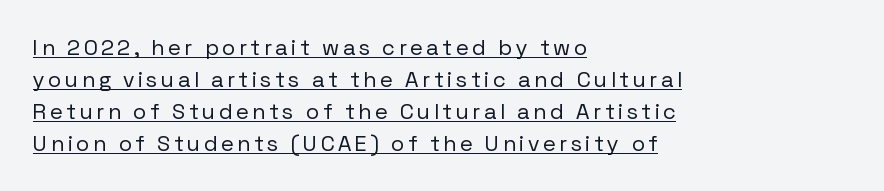
A light-to-regular cut is what we see here. You can see a thin bar hugging the bottom of the glyphs. The passage is arranged the way most books set body copy — flush left. Horizontal bands of white between lines are of average thickness.
